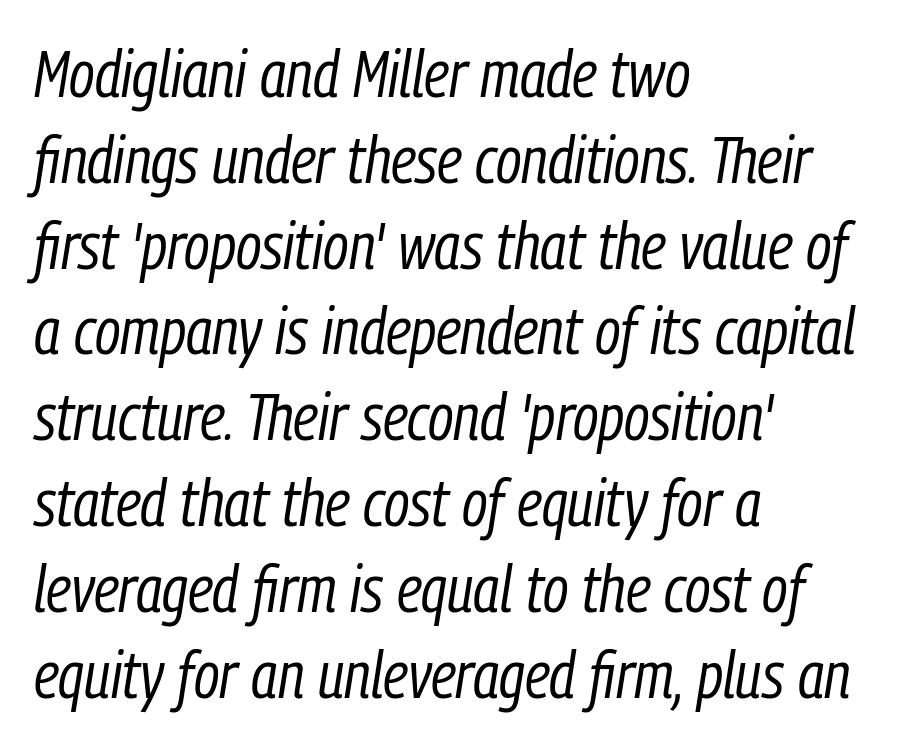
{"italic": "yes", "lean": "right", "slant_degrees": 9, "bold": "no", "weight": "regular", "width": "condensed", "stroke_contrast": "low", "x_height": "medium", "monospaced": "no", "underline": "no", "align": "left", "line_spacing": "normal", "line_spacing_ratio": 1.32, "letter_spacing": "normal", "letter_spacing_em": 0.0, "glyph_px": 65}
